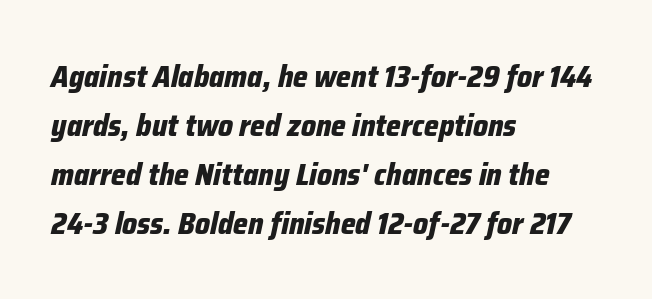
Q: Is the text bold? A: Yes.
Q: Is the text italic (slanted)? A: Yes, it leans right by about 12 degrees.
Q: Is the text underlined? A: No.
Q: How is the paragraph aligned? A: Left-aligned.
Q: Is the spacing between letters normal or unusually wide? A: Normal.
Q: Is the spacing between lines tight, normal or loose? A: Normal.
Q: Width (condensed, normal, or wide)? A: Condensed.
Q: Stroke contrast? A: Low.
Q: x-height? A: Medium.
Q: Monospaced? A: No.
